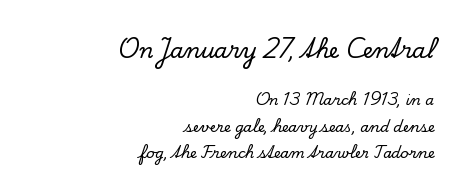
The image shows 21 px text type; set right-aligned, loose line spacing (1.91x), normal letter spacing, not underlined; the first (top) block is 1.5x larger.
